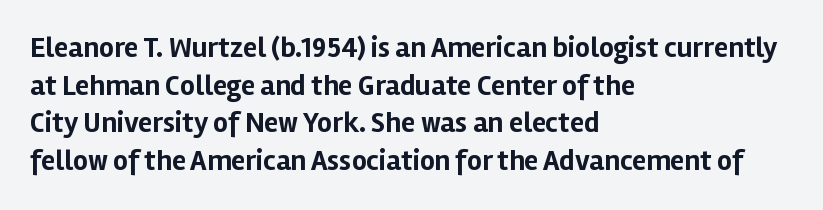
Q: Is the text bold? A: Yes.
Q: Is the text italic (slanted)? A: No, it is upright.
Q: Is the typeface a serif or a sans-serif typeface? A: Sans-serif.
Q: Is the text underlined? A: No.
Q: How is the paragraph aligned? A: Left-aligned.
Q: Is the spacing between letters normal or unusually wide? A: Normal.
Q: Is the spacing between lines tight, normal or loose? A: Normal.
Q: Width (condensed, normal, or wide)? A: Normal.
Q: Stroke contrast? A: Low.
Q: x-height? A: Medium.
Q: Monospaced? A: No.
